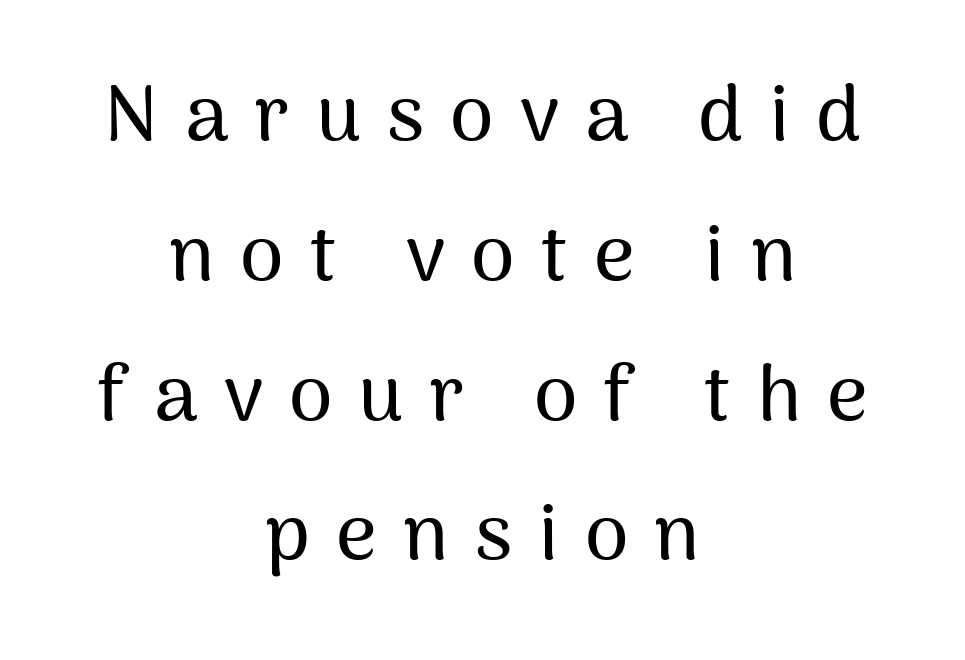
{"serif": "no", "italic": "no", "width": "normal", "stroke_contrast": "medium", "x_height": "medium", "monospaced": "no", "underline": "no", "align": "center", "line_spacing_ratio": 1.77, "letter_spacing": "wide", "letter_spacing_em": 0.33, "glyph_px": 79}
